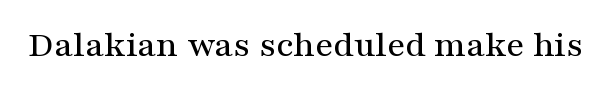
Q: Is the text italic (slanted)? A: No, it is upright.
Q: Is the typeface a serif or a sans-serif typeface? A: Serif.
Q: Is the text underlined? A: No.
Q: Is the spacing between letters normal or unusually wide? A: Normal.
Q: Width (condensed, normal, or wide)? A: Wide.
Q: Stroke contrast? A: Medium.
Q: x-height? A: Medium.
Q: Monospaced? A: No.
